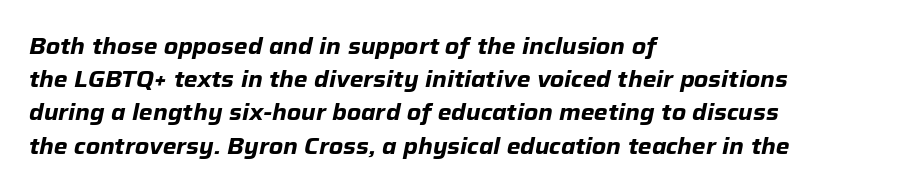
The image shows 22 px bold type, italic (leaning right); set left-aligned, normal line spacing (1.51x), normal letter spacing, not underlined.
